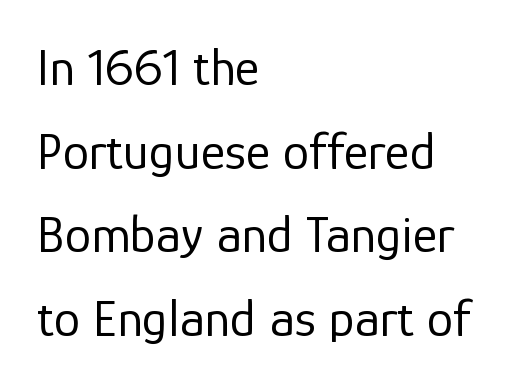
{"serif": "no", "italic": "no", "bold": "no", "weight": "regular", "width": "normal", "stroke_contrast": "low", "x_height": "medium", "monospaced": "no", "underline": "no", "align": "left", "line_spacing": "normal", "line_spacing_ratio": 1.58, "letter_spacing": "normal", "letter_spacing_em": 0.0, "glyph_px": 53}
